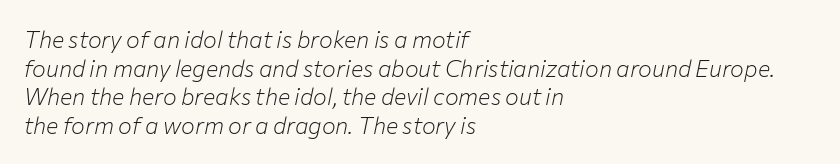
Q: Is the text bold? A: No.
Q: Is the text italic (slanted)? A: Yes, it leans right by about 12 degrees.
Q: Is the text underlined? A: No.
Q: How is the paragraph aligned? A: Left-aligned.
Q: Is the spacing between letters normal or unusually wide? A: Normal.
Q: Is the spacing between lines tight, normal or loose? A: Normal.
